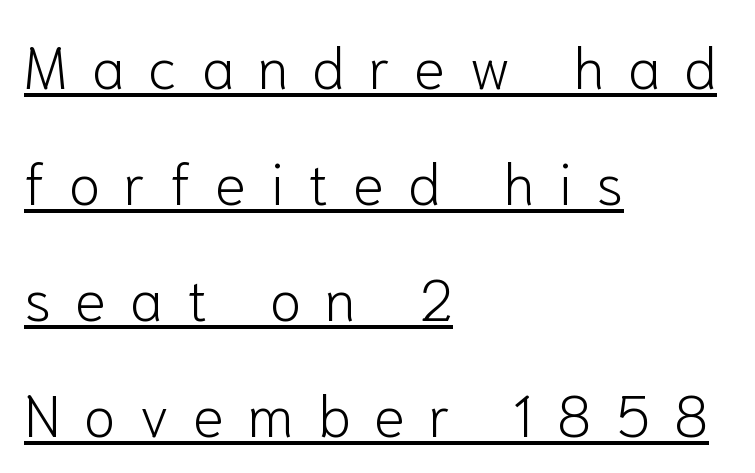
The paragraph has a hard left edge and a soft right edge. The cut favours lightness, reaching ordinary text weight at its darkest. The letters advance in unequal steps, a hallmark of proportional type. The specimen reads as upright at a glance. The glyphs are accompanied by a horizontal stroke just below them. The horizontal fit of the characters is loose and conspicuously gappy.
